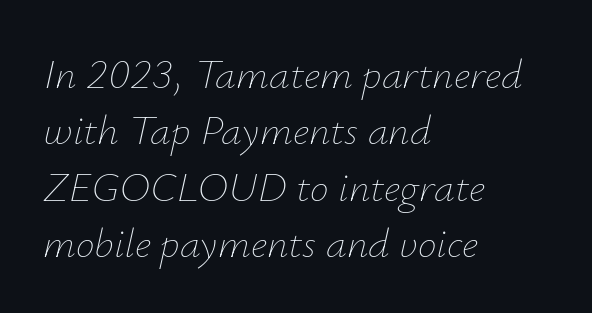
{"italic": "yes", "lean": "right", "slant_degrees": 12, "bold": "no", "weight": "thin", "width": "normal", "stroke_contrast": "low", "x_height": "small", "monospaced": "no", "underline": "no", "align": "left", "line_spacing": "normal", "line_spacing_ratio": 1.34, "letter_spacing": "normal", "letter_spacing_em": 0.0, "glyph_px": 42}
